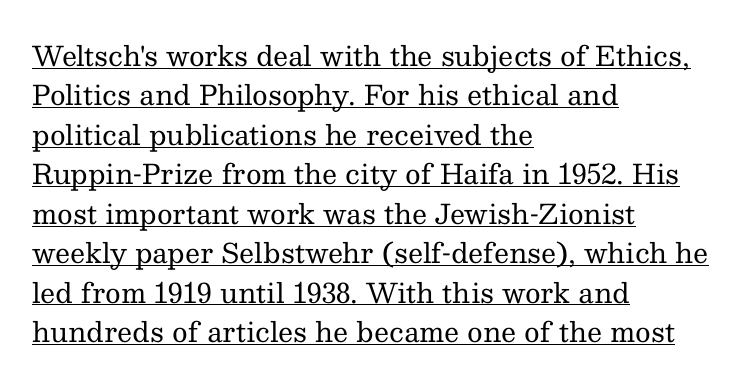
The image shows 27 px text type, upright; set left-aligned, normal line spacing (1.46x), normal letter spacing, underlined.
